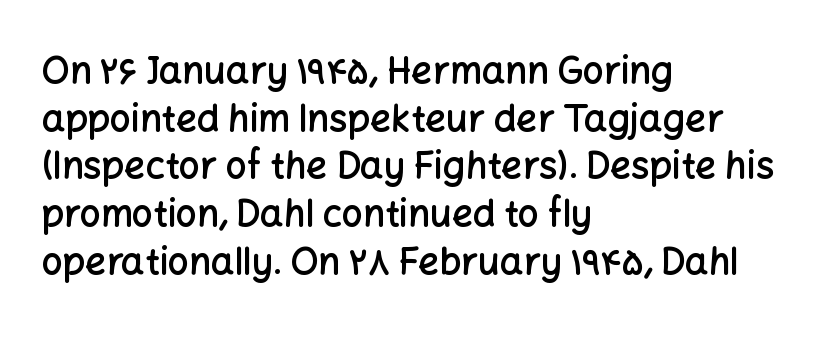
{"serif": "no", "italic": "no", "bold": "semi", "weight": "semibold", "width": "normal", "stroke_contrast": "low", "x_height": "medium", "monospaced": "no", "underline": "no", "align": "left", "line_spacing": "normal", "line_spacing_ratio": 1.29, "letter_spacing": "normal", "letter_spacing_em": 0.0, "glyph_px": 37}
